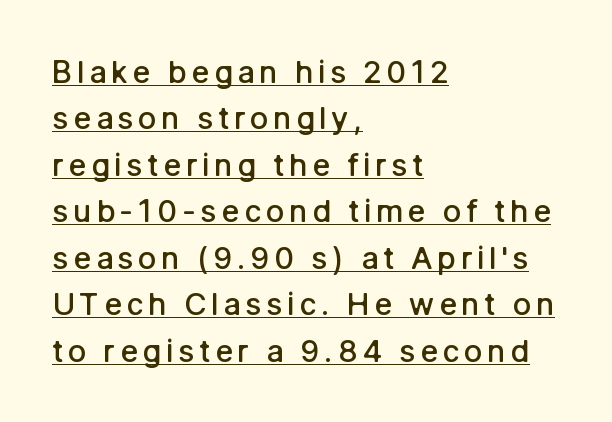
A fair bit of extra ink — the face is semibold, not bold. This sample uses a sans-serif face. The typography opts for an upright posture over an oblique one. Looks like regular typesetting: each glyph gets only the width it needs. Glance below the letters and you will spot a drawn line.
